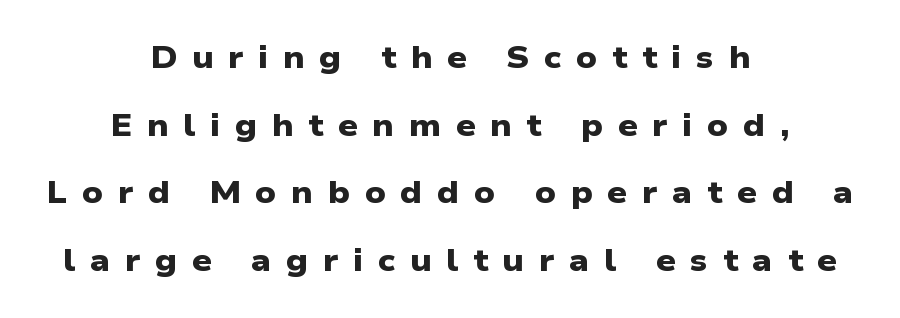
{"serif": "no", "bold": "yes", "weight": "heavy", "width": "wide", "stroke_contrast": "low", "x_height": "medium", "monospaced": "no", "underline": "no", "align": "center", "line_spacing": "loose", "line_spacing_ratio": 2.18, "letter_spacing": "wide", "letter_spacing_em": 0.47, "glyph_px": 31}
